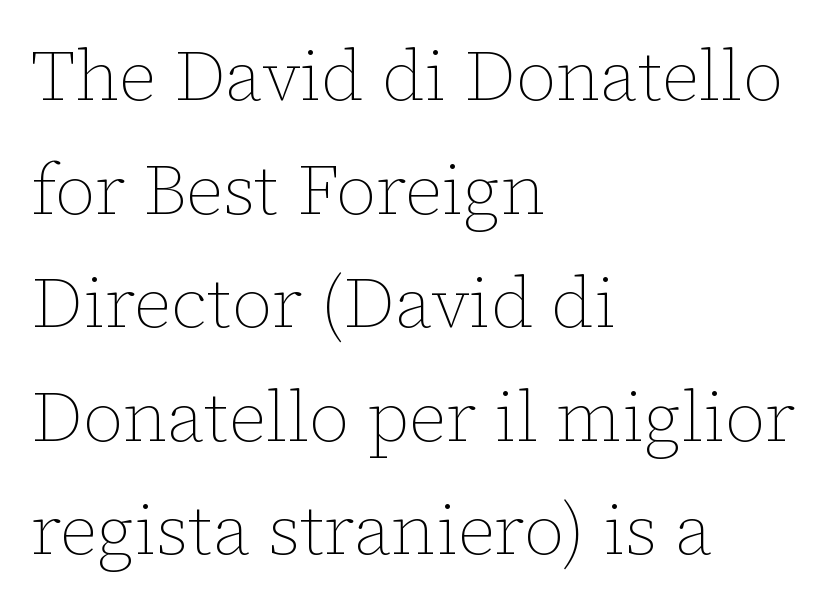
{"italic": "no", "bold": "no", "weight": "thin", "width": "normal", "stroke_contrast": "low", "x_height": "medium", "monospaced": "no", "underline": "no", "align": "left", "line_spacing": "normal", "line_spacing_ratio": 1.6, "letter_spacing": "normal", "letter_spacing_em": 0.0, "glyph_px": 71}
